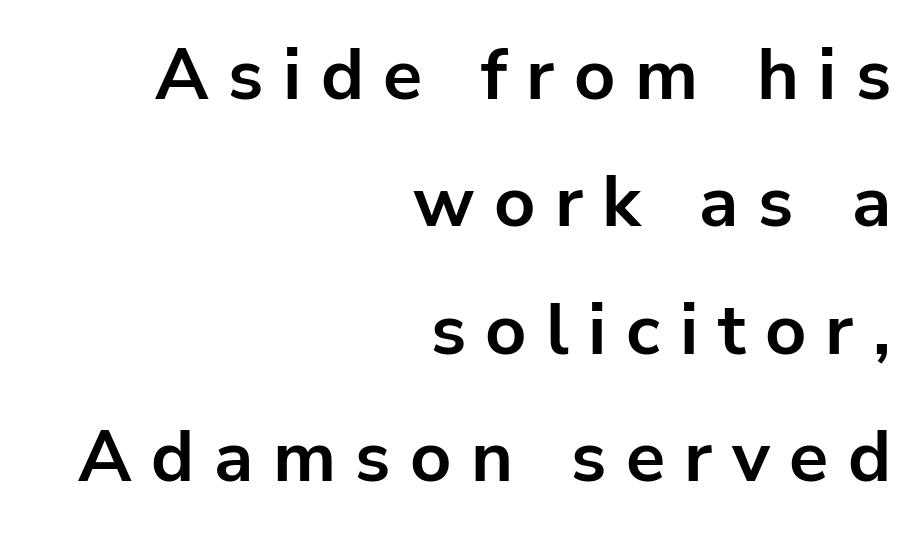
The image shows 72 px bold sans-serif type, upright; set right-aligned, line spacing 1.77x, unusually wide letter spacing (+0.27 em), not underlined; low stroke contrast and a medium x-height.
